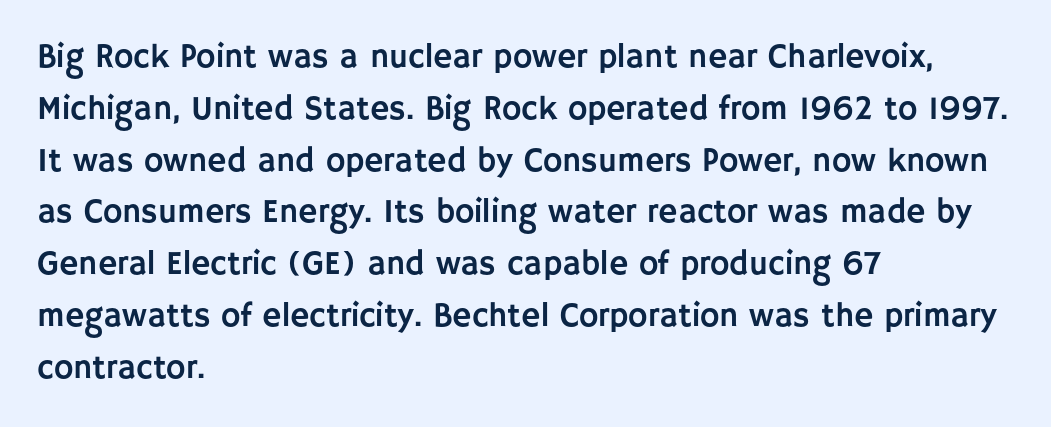
The image shows 33 px sans-serif type, upright; set left-aligned, normal line spacing (1.57x), normal letter spacing, not underlined; low stroke contrast and a large x-height.
